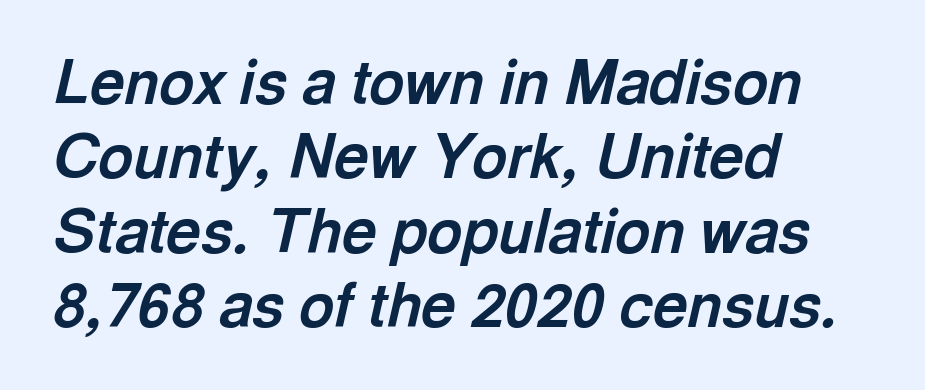
The typesetting leans heavy: a genuine bold. Typeset ragged right — the left edge is the straight one. A typesetter would call this zero additional tracking. The rendering applies a slant to the glyphs. Spacing verdict: proportional, widths tailored to each character.
